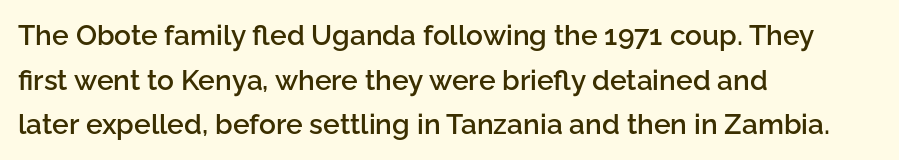
{"serif": "no", "italic": "no", "bold": "semi", "weight": "semibold", "width": "normal", "stroke_contrast": "low", "x_height": "medium", "monospaced": "no", "underline": "no", "align": "left", "line_spacing": "normal", "line_spacing_ratio": 1.59, "letter_spacing": "normal", "letter_spacing_em": 0.0, "glyph_px": 28}
